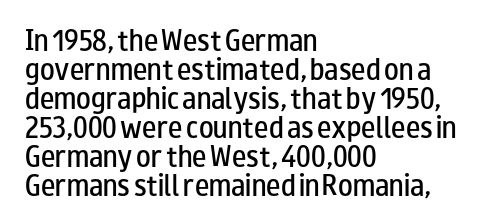
A fair bit of extra ink — the face is semibold, not bold. Reading down the block, your eye returns to a fixed left position each line. Style check: upright. Compared with typical body copy, the letter spacing here is the same. The passage shown is not underscored anywhere.
